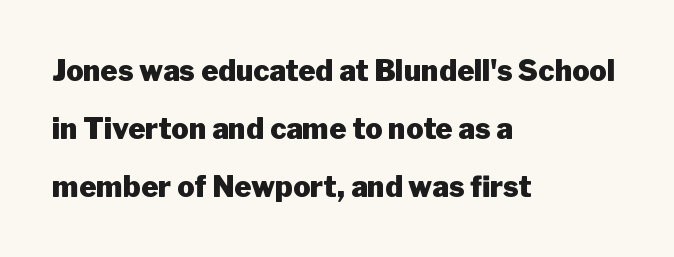
{"serif": "no", "italic": "no", "bold": "yes", "weight": "heavy", "width": "normal", "stroke_contrast": "low", "x_height": "medium", "monospaced": "no", "underline": "no", "align": "left", "line_spacing": "loose", "line_spacing_ratio": 2.0, "letter_spacing": "normal", "letter_spacing_em": 0.0, "glyph_px": 29}
